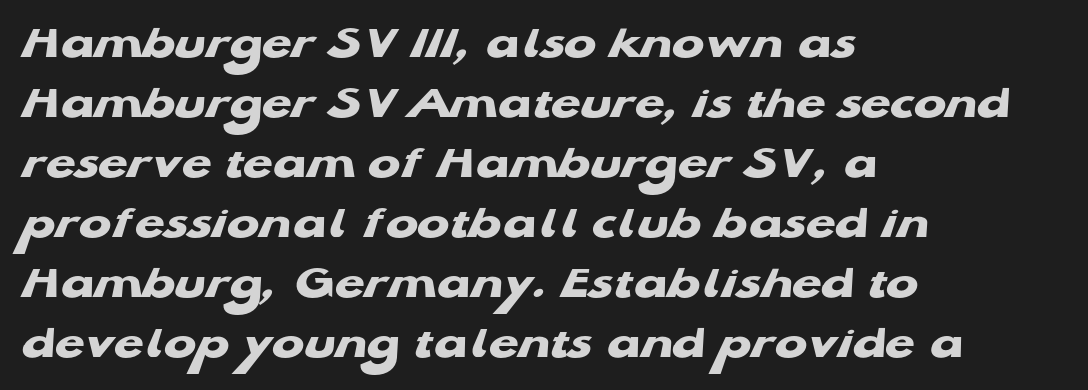
Q: Is the text bold? A: Yes.
Q: Is the typeface a serif or a sans-serif typeface? A: Sans-serif.
Q: Is the text underlined? A: No.
Q: How is the paragraph aligned? A: Left-aligned.
Q: Is the spacing between letters normal or unusually wide? A: Normal.
Q: Is the spacing between lines tight, normal or loose? A: Normal.
Q: Width (condensed, normal, or wide)? A: Wide.
Q: Stroke contrast? A: Low.
Q: x-height? A: Medium.
Q: Monospaced? A: No.
